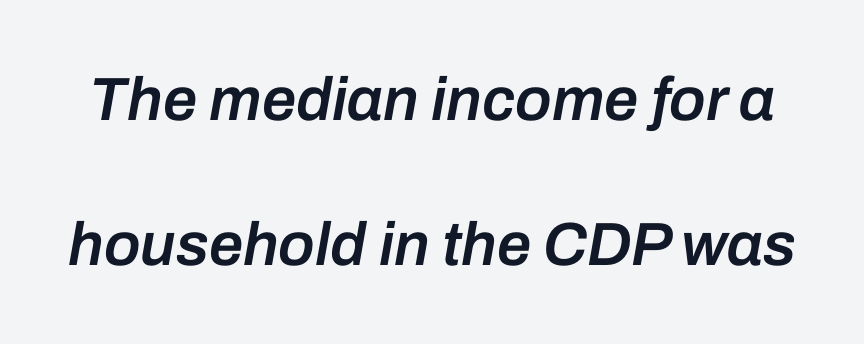
Is this a fixed-width face? No — the glyphs have proportional, varying widths. Quick note: underline off. Summary of vertical rhythm: relaxed, with wide interline spacing. Strokes here are thickened, but only to semibold level. Looking at the ascenders, they clearly lean.
